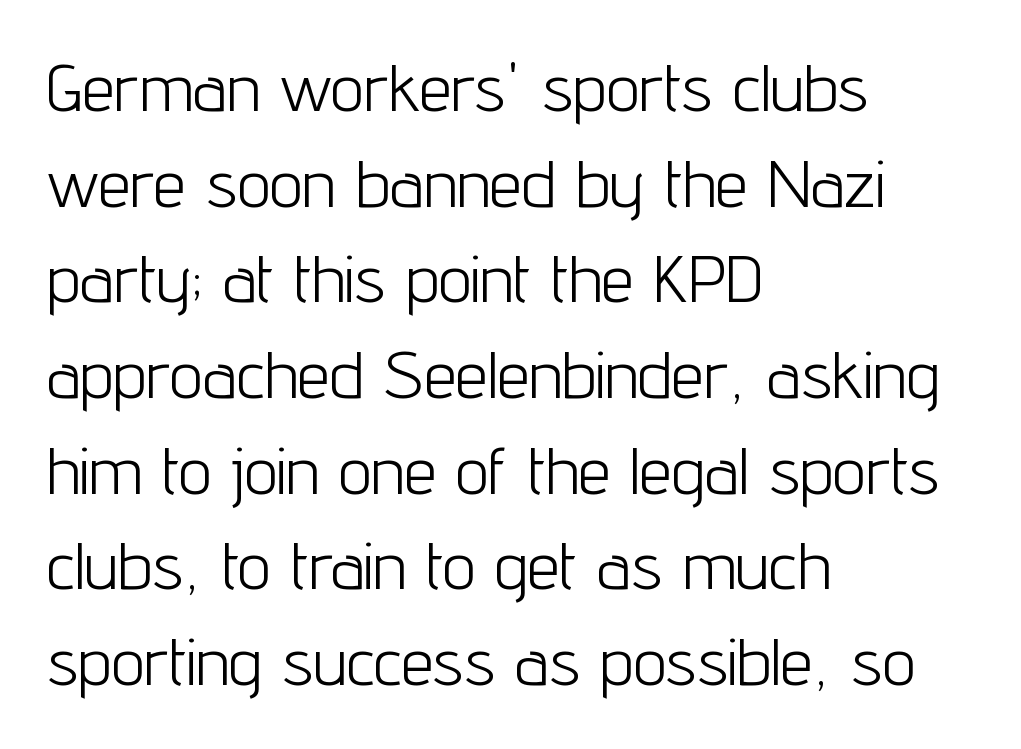
Q: Is the text bold? A: No.
Q: Is the text italic (slanted)? A: No, it is upright.
Q: Is the typeface a serif or a sans-serif typeface? A: Sans-serif.
Q: Is the text underlined? A: No.
Q: How is the paragraph aligned? A: Left-aligned.
Q: Is the spacing between letters normal or unusually wide? A: Normal.
Q: Is the spacing between lines tight, normal or loose? A: Normal.
Q: Width (condensed, normal, or wide)? A: Condensed.
Q: Stroke contrast? A: Low.
Q: x-height? A: Medium.
Q: Monospaced? A: No.
